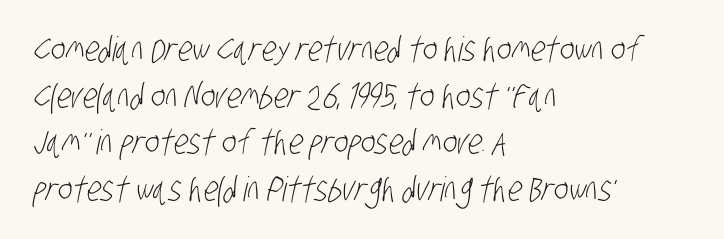
{"serif": "no", "bold": "no", "weight": "light", "width": "condensed", "stroke_contrast": "low", "x_height": "large", "monospaced": "no", "underline": "no", "align": "left", "line_spacing": "normal", "line_spacing_ratio": 1.37, "letter_spacing": "normal", "letter_spacing_em": 0.0, "glyph_px": 34}
